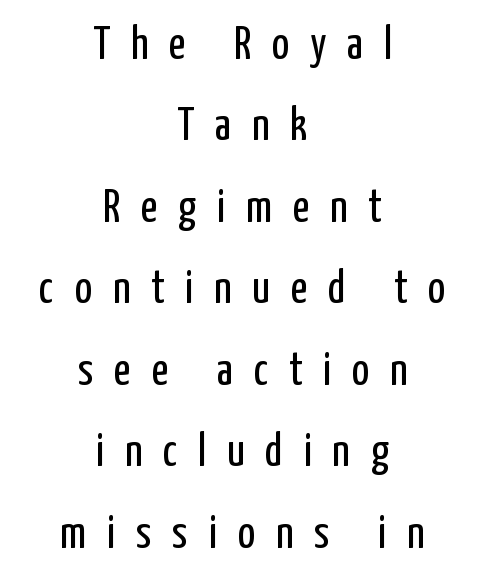
The image shows 46 px regular-weight, condensed sans-serif type, upright; set centered, line spacing 1.77x, unusually wide letter spacing (+0.45 em), not underlined; low stroke contrast and a medium x-height.
